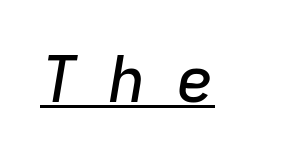
Q: Is the text italic (slanted)? A: Yes, it leans right by about 9 degrees.
Q: Is the text underlined? A: Yes.
Q: Is the spacing between letters normal or unusually wide? A: Unusually wide.
Q: Width (condensed, normal, or wide)? A: Normal.
Q: Stroke contrast? A: Low.
Q: x-height? A: Medium.
Q: Monospaced? A: Yes.
